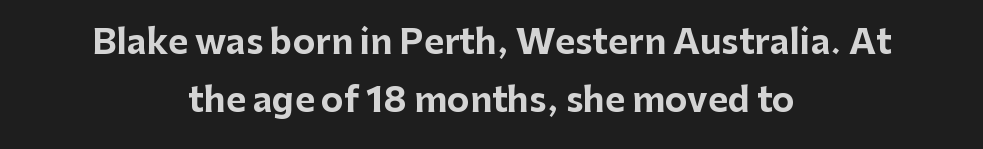
Q: Is the text bold? A: Yes.
Q: Is the text italic (slanted)? A: No, it is upright.
Q: Is the typeface a serif or a sans-serif typeface? A: Sans-serif.
Q: Is the text underlined? A: No.
Q: How is the paragraph aligned? A: Centered.
Q: Is the spacing between letters normal or unusually wide? A: Normal.
Q: Width (condensed, normal, or wide)? A: Normal.
Q: Stroke contrast? A: Low.
Q: x-height? A: Medium.
Q: Monospaced? A: No.
